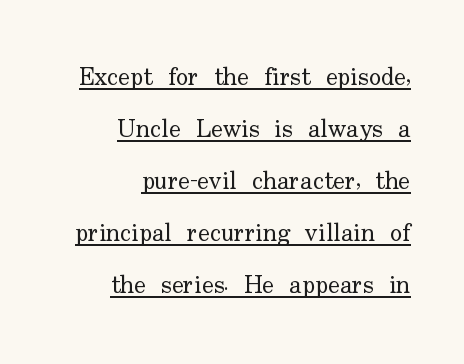
{"italic": "no", "bold": "no", "underline": "yes", "align": "right", "line_spacing": "loose", "line_spacing_ratio": 2.08, "letter_spacing": "normal", "letter_spacing_em": 0.0, "glyph_px": 25}
